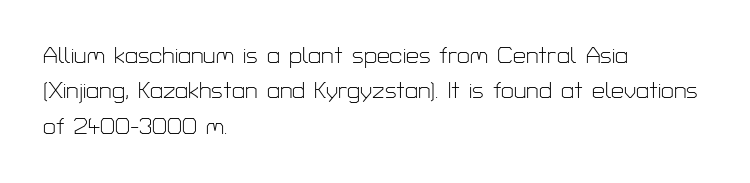
The face looks like a standard text weight, possibly lighter. Vertical strokes here are truly vertical. These lines keep a tight, regular rhythm from letter to letter. Leading matches the norm, producing a regular column. Left-aligned paragraph, ragged on the right. The space directly below the letters is spotless.
